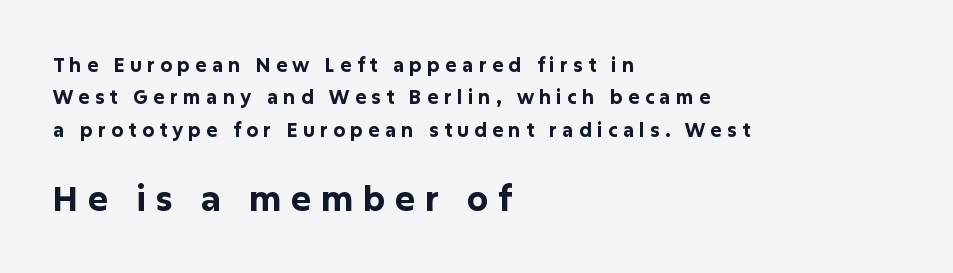
{"serif": "no", "italic": "no", "bold": "yes", "weight": "bold", "width": "normal", "stroke_contrast": "low", "x_height": "medium", "monospaced": "no", "underline": "no", "align": "left", "line_spacing_ratio": 1.71, "letter_spacing": "wide", "letter_spacing_em": 0.27, "larger_block": "second", "size_ratio": 1.79, "glyph_px": 34}
